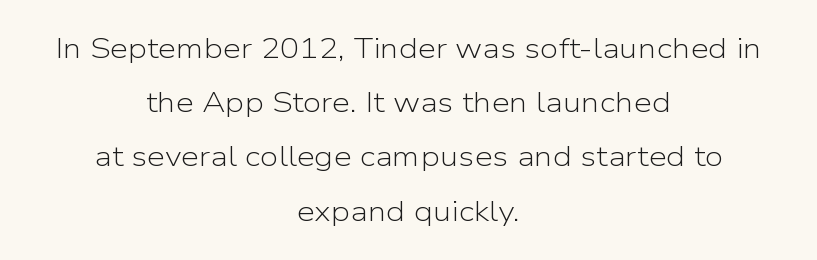
These lines are rendered in a variable-pitch font. Letters rest on an invisible, unmarked baseline. Teacher's note: observe the equal gaps on both sides — that is centered alignment. Stems here are at most as thick as an everyday book face. Letter spacing: default. Are there feet on the stems? There aren't — it's a sans.
